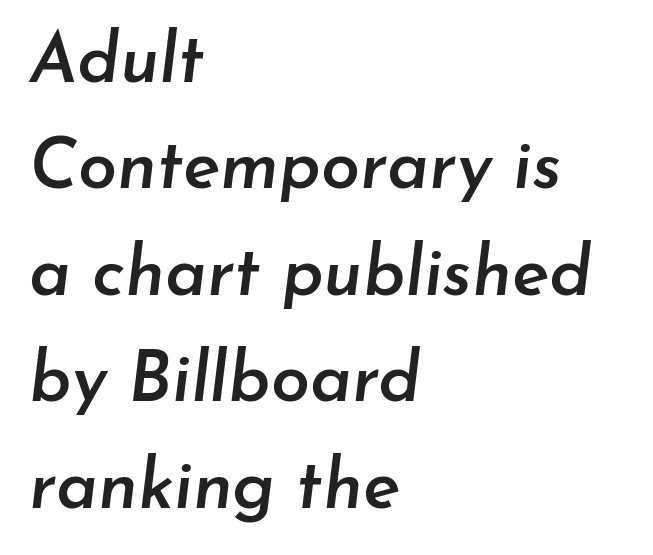
Emphasis-style slanted type is in use. Observe the ordinary spacing: letters are neighbours, not strangers. Baseline-to-baseline distance is the conventional proportion of letter height. A student would call this left alignment; a typographer would say flush left, rag right.
